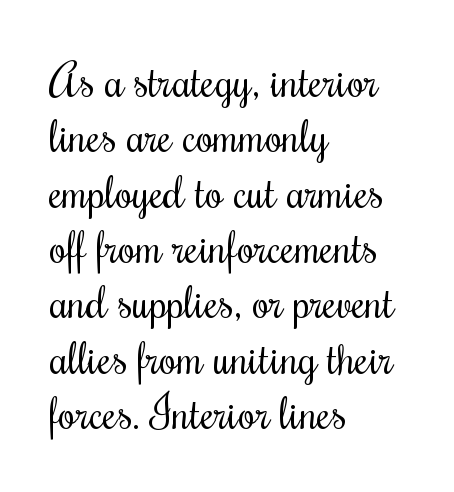
The image shows 45 px regular-weight, condensed serif type; set left-aligned, line spacing 1.23x, normal letter spacing, not underlined; medium stroke contrast and a small x-height.
